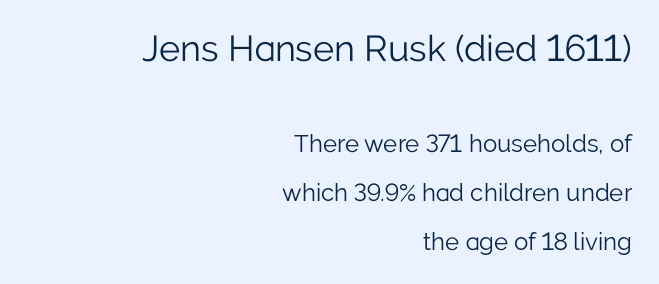
The passage shown is not bold in any degree. Descenders are the only things crossing below the line. A typesetter would call this proportional, since set widths differ per character. I'd call this a sans setting — the letters go barefoot.
